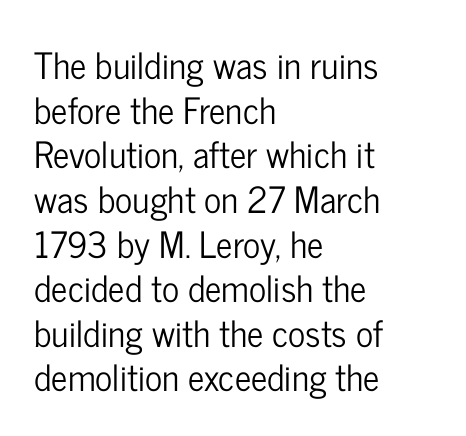
The letterforms sit shoulder to shoulder at normal distance. The lines in this sample share a left origin and differ only in where they stop. Examine the stroke ends and you'll find no serifs. The passage shown is typed in a proportional face where columns would drift. The area under the type is left untouched.
